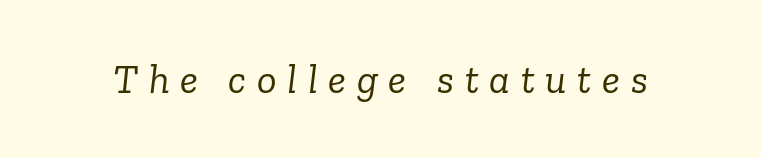
Q: Is the text bold? A: No.
Q: Is the text italic (slanted)? A: Yes, it leans right by about 6 degrees.
Q: Is the typeface a serif or a sans-serif typeface? A: Serif.
Q: Is the text underlined? A: No.
Q: Is the spacing between letters normal or unusually wide? A: Unusually wide.
Q: Width (condensed, normal, or wide)? A: Normal.
Q: Stroke contrast? A: Low.
Q: x-height? A: Medium.
Q: Monospaced? A: No.
